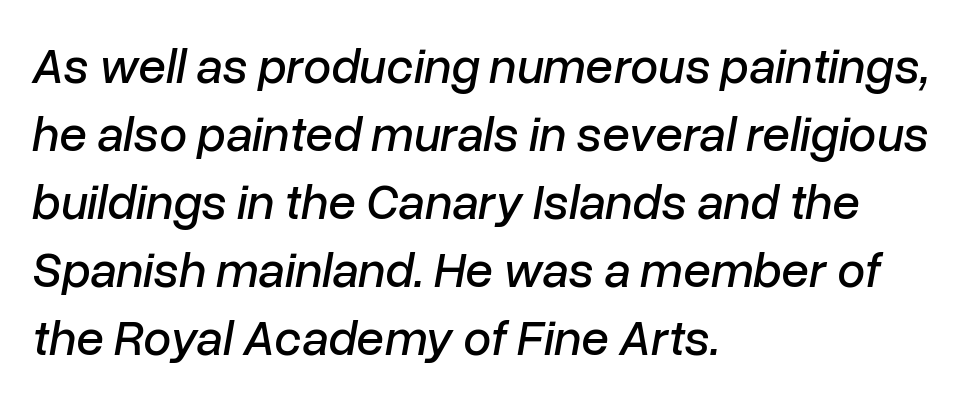
The image shows 50 px text type, italic (leaning right); set left-aligned, normal line spacing (1.36x), normal letter spacing, not underlined; low stroke contrast and a medium x-height.
